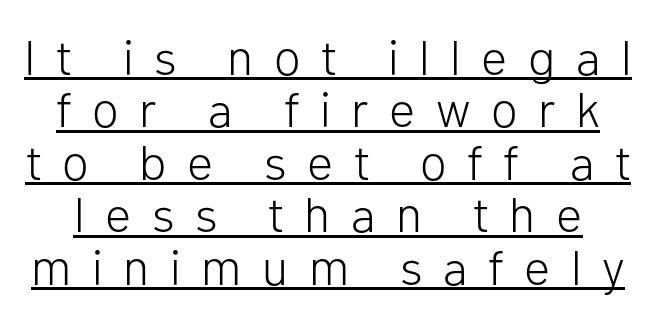
{"serif": "no", "italic": "no", "bold": "no", "weight": "light", "width": "normal", "stroke_contrast": "low", "x_height": "medium", "monospaced": "no", "underline": "yes", "line_spacing": "tight", "line_spacing_ratio": 1.07, "letter_spacing": "wide", "letter_spacing_em": 0.42, "glyph_px": 49}
